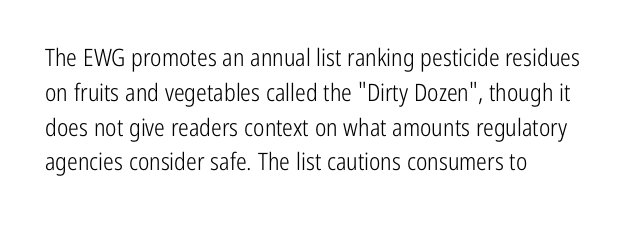
{"italic": "no", "bold": "no", "underline": "no", "line_spacing": "normal", "line_spacing_ratio": 1.45, "letter_spacing": "normal", "letter_spacing_em": 0.0, "glyph_px": 24}
